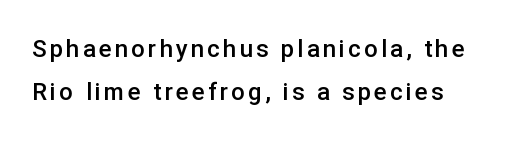
Q: Is the text bold? A: Semi-bold.
Q: Is the text italic (slanted)? A: No, it is upright.
Q: Is the text underlined? A: No.
